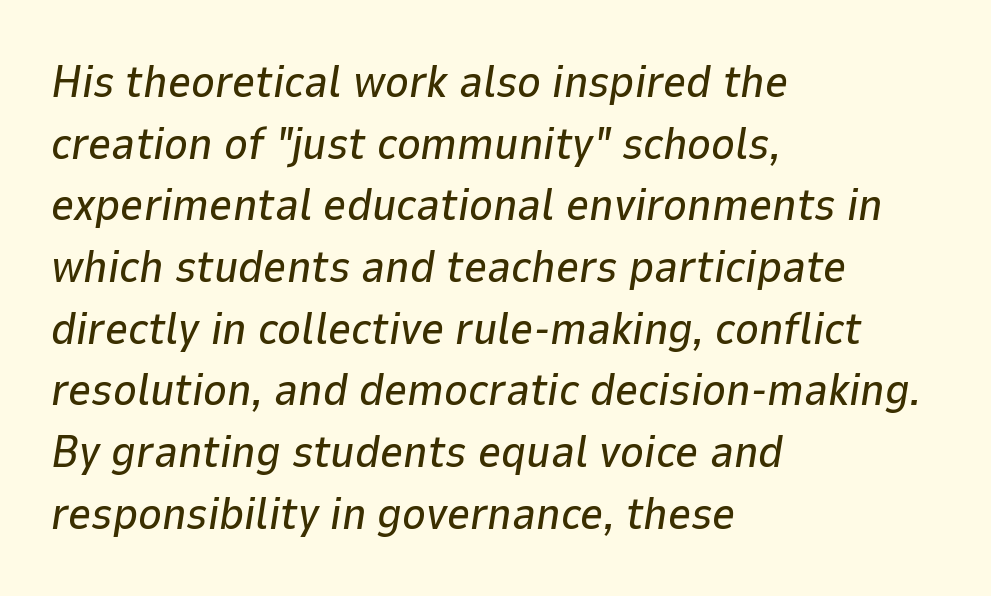
Q: Is the text italic (slanted)? A: Yes, it leans right by about 9 degrees.
Q: Is the text underlined? A: No.
Q: How is the paragraph aligned? A: Left-aligned.
Q: Is the spacing between letters normal or unusually wide? A: Normal.
Q: Is the spacing between lines tight, normal or loose? A: Normal.
Q: Width (condensed, normal, or wide)? A: Normal.
Q: Stroke contrast? A: Low.
Q: x-height? A: Medium.
Q: Monospaced? A: No.
